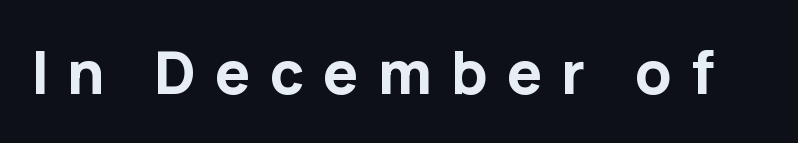
Is this a fixed-width face? No — the glyphs have proportional, varying widths. As a designer I'd log this as weight 700, bold. Rule under the text: the space is simply empty. Each word looks stretched out because of the extra space between its letters. These lines are composed in type without serifs. Unlike italic type, these characters show no tilt at all.
